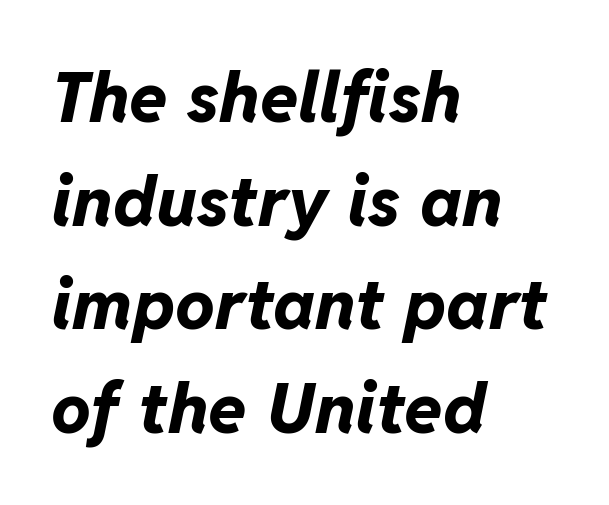
This is oblique type, the kind used for emphasis or titles. The rows are spaced the way most documents space them. Students, note that the glyphs here touch the page at normal intervals. The paragraph has a hard left edge and a soft right edge. Decoration check: the copy has no underline.
